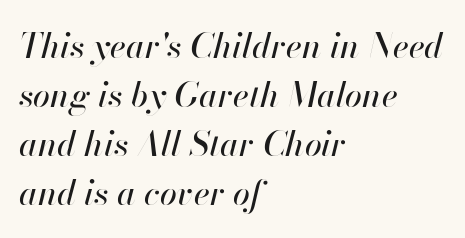
Q: Is the text italic (slanted)? A: Yes, it leans right by about 13 degrees.
Q: Is the text underlined? A: No.
Q: How is the paragraph aligned? A: Left-aligned.
Q: Is the spacing between letters normal or unusually wide? A: Normal.
Q: Is the spacing between lines tight, normal or loose? A: Normal.
Q: Width (condensed, normal, or wide)? A: Normal.
Q: Stroke contrast? A: High.
Q: x-height? A: Small.
Q: Monospaced? A: No.
